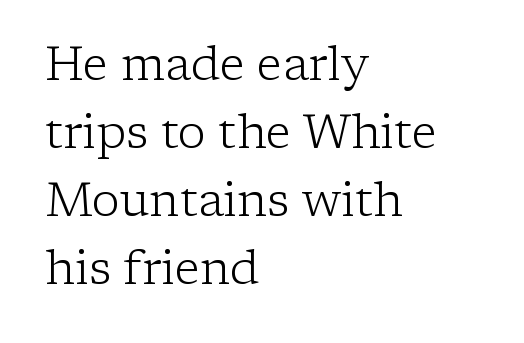
The image shows 47 px light serif type, upright; set left-aligned, normal line spacing (1.45x), normal letter spacing, not underlined; low stroke contrast and a medium x-height.
